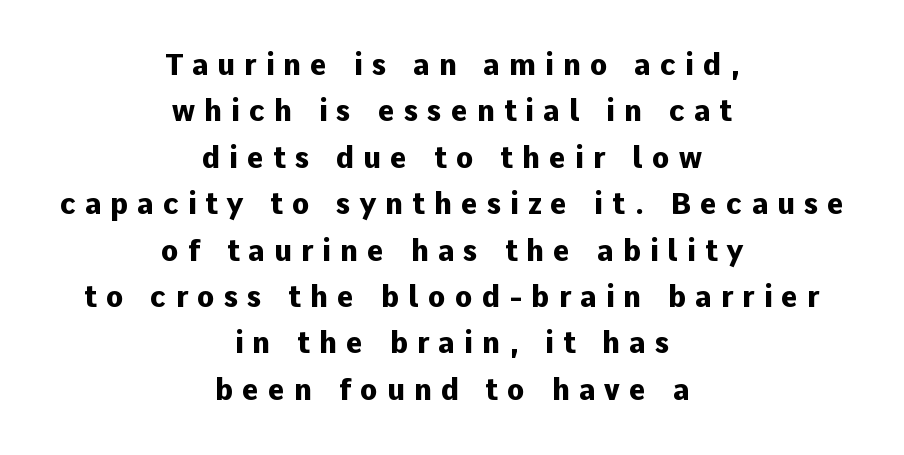
{"serif": "no", "italic": "no", "bold": "yes", "weight": "heavy", "width": "normal", "stroke_contrast": "low", "x_height": "medium", "monospaced": "no", "underline": "no", "align": "center", "line_spacing": "normal", "line_spacing_ratio": 1.6, "letter_spacing": "wide", "letter_spacing_em": 0.31, "glyph_px": 29}
